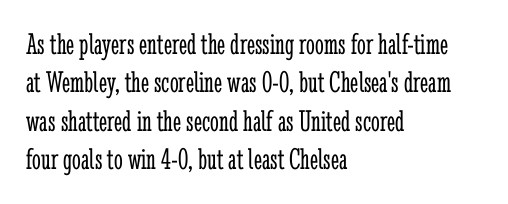
Q: Is the text bold? A: No.
Q: Is the text italic (slanted)? A: No, it is upright.
Q: Is the typeface a serif or a sans-serif typeface? A: Serif.
Q: Is the text underlined? A: No.
Q: How is the paragraph aligned? A: Left-aligned.
Q: Is the spacing between letters normal or unusually wide? A: Normal.
Q: Width (condensed, normal, or wide)? A: Condensed.
Q: Stroke contrast? A: Low.
Q: x-height? A: Medium.
Q: Monospaced? A: No.
